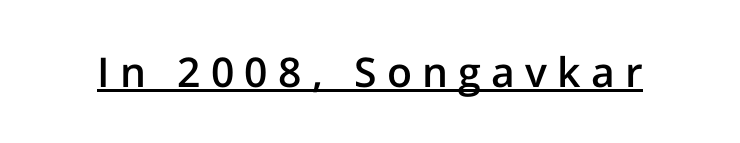
The image shows 41 px semibold sans-serif type, upright; set unusually wide letter spacing (+0.25 em), underlined; low stroke contrast and a medium x-height.
